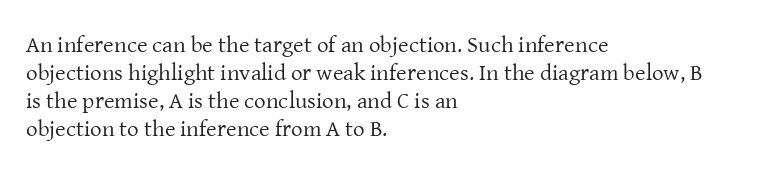
{"italic": "no", "bold": "no", "underline": "no", "align": "left", "line_spacing_ratio": 1.22, "letter_spacing": "normal", "letter_spacing_em": 0.0, "glyph_px": 23}
